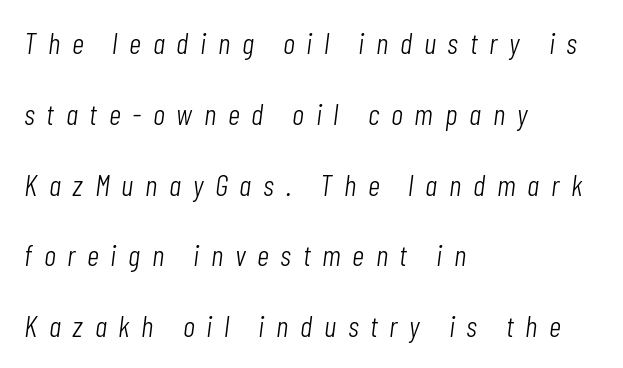
The image shows 30 px light, condensed type, italic (leaning right); set left-aligned, loose line spacing (2.36x), unusually wide letter spacing (+0.39 em), not underlined; low stroke contrast and a medium x-height.
